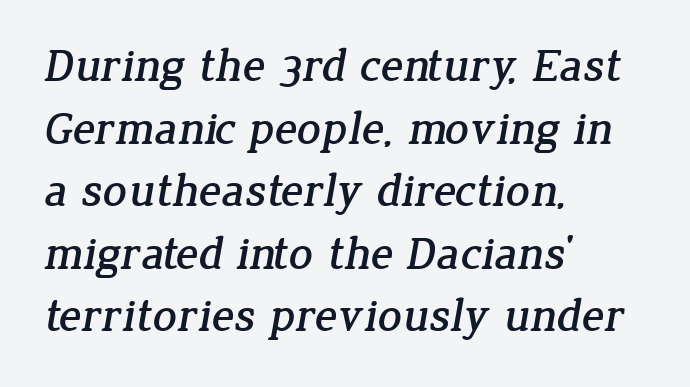
Q: Is the typeface a serif or a sans-serif typeface? A: Serif.
Q: Is the text underlined? A: No.
Q: How is the paragraph aligned? A: Left-aligned.
Q: Is the spacing between letters normal or unusually wide? A: Normal.
Q: Is the spacing between lines tight, normal or loose? A: Normal.
Q: Width (condensed, normal, or wide)? A: Normal.
Q: Stroke contrast? A: Low.
Q: x-height? A: Medium.
Q: Monospaced? A: No.
